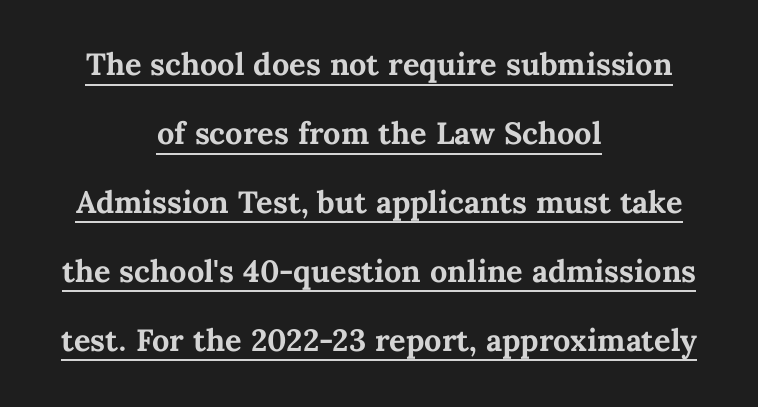
{"italic": "no", "bold": "yes", "weight": "semibold", "width": "normal", "stroke_contrast": "medium", "x_height": "medium", "monospaced": "no", "underline": "yes", "align": "center", "line_spacing": "normal", "line_spacing_ratio": 1.68, "letter_spacing": "normal", "letter_spacing_em": 0.0, "glyph_px": 41}
